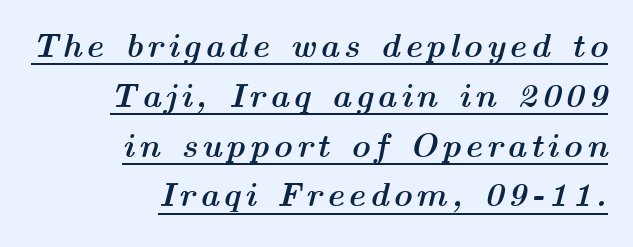
The image shows 33 px semibold, wide type, italic (leaning right); set right-aligned, normal line spacing (1.51x), underlined; medium stroke contrast and a medium x-height.
